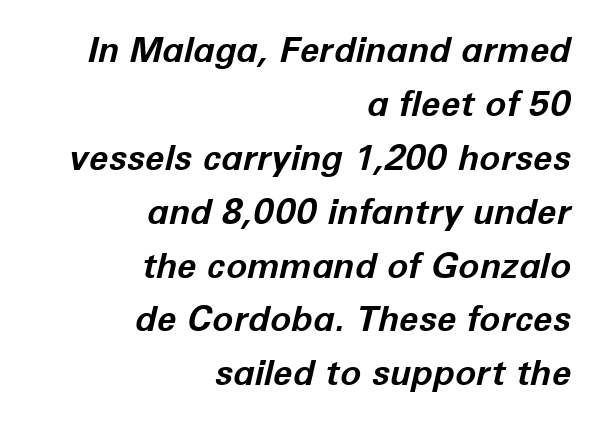
Think of a printed novel: that variable character pitch is what you see here. The block of text has a typical density, with ordinary space between rows. The lettering tilts uniformly, giving the passage an italic look. The words here are not underlined. Standard letterfit; no display-style spreading of the glyphs. Where is the straight margin? On the right.
